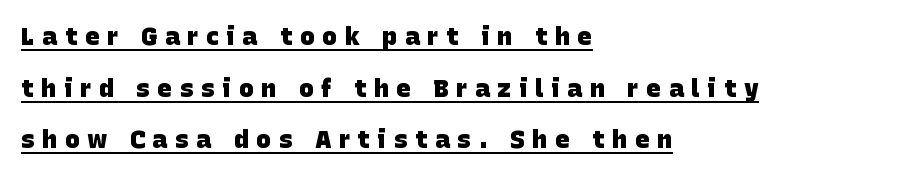
The image shows 25 px bold type; set left-aligned, loose line spacing (2.07x), unusually wide letter spacing (+0.3 em), underlined.
